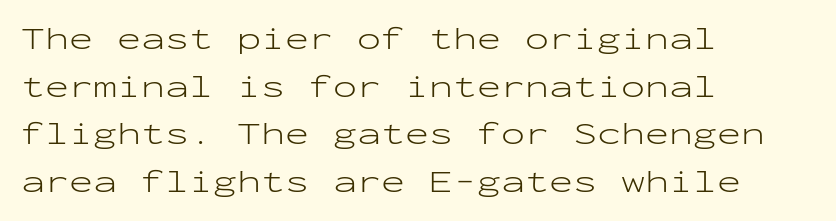
The image shows 32 px light, wide sans-serif type, upright, monospaced; set left-aligned, normal line spacing (1.49x), normal letter spacing, not underlined; low stroke contrast and a medium x-height.
